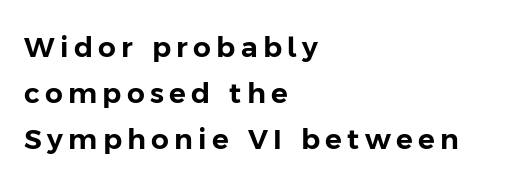
The image shows 28 px sans-serif type, upright; set left-aligned, normal line spacing (1.65x), not underlined; low stroke contrast and a medium x-height.
